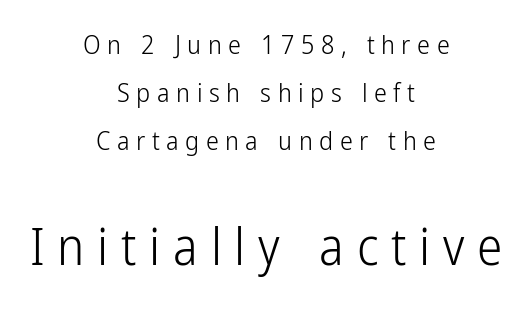
Where is the straight margin? There isn't one; the lines are centered. Varying glyph widths throughout — classic text-font behaviour. Which chunk is bigger? The second one — the bottom block dwarfs the top. Words float on clear page, feet unadorned.
